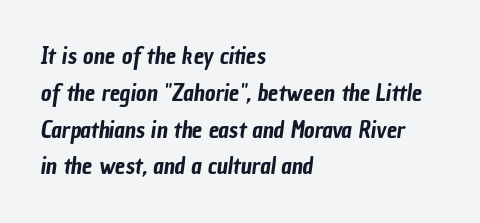
Q: Is the text underlined? A: No.
Q: How is the paragraph aligned? A: Left-aligned.
Q: Is the spacing between letters normal or unusually wide? A: Normal.
Q: Is the spacing between lines tight, normal or loose? A: Normal.
